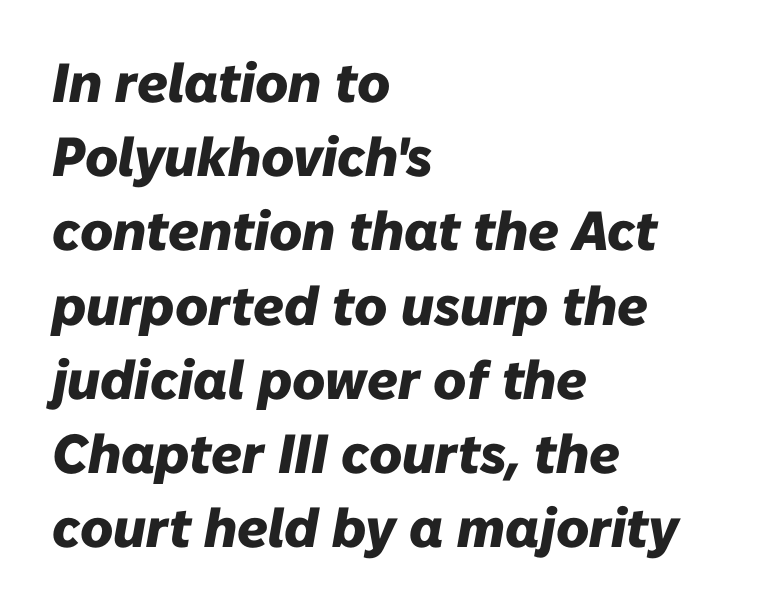
Q: Is the text bold? A: Yes.
Q: Is the text italic (slanted)? A: Yes, it leans right by about 10 degrees.
Q: Is the text underlined? A: No.
Q: How is the paragraph aligned? A: Left-aligned.
Q: Is the spacing between letters normal or unusually wide? A: Normal.
Q: Is the spacing between lines tight, normal or loose? A: Normal.
Q: Width (condensed, normal, or wide)? A: Normal.
Q: Stroke contrast? A: Low.
Q: x-height? A: Medium.
Q: Monospaced? A: No.
